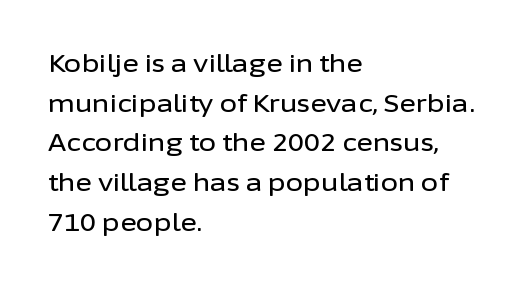
{"italic": "no", "underline": "no", "align": "left", "line_spacing": "normal", "line_spacing_ratio": 1.59, "letter_spacing": "normal", "letter_spacing_em": 0.0, "glyph_px": 25}
